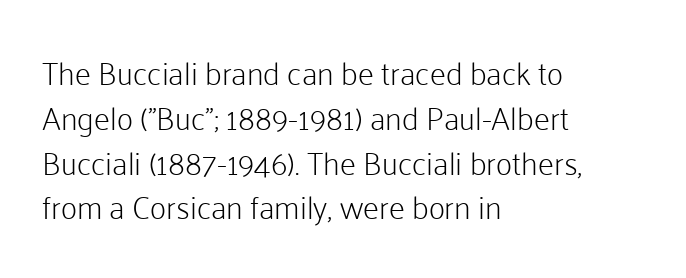
The image shows 32 px light sans-serif type, upright; set left-aligned, normal line spacing (1.4x), normal letter spacing, not underlined; low stroke contrast and a medium x-height.
